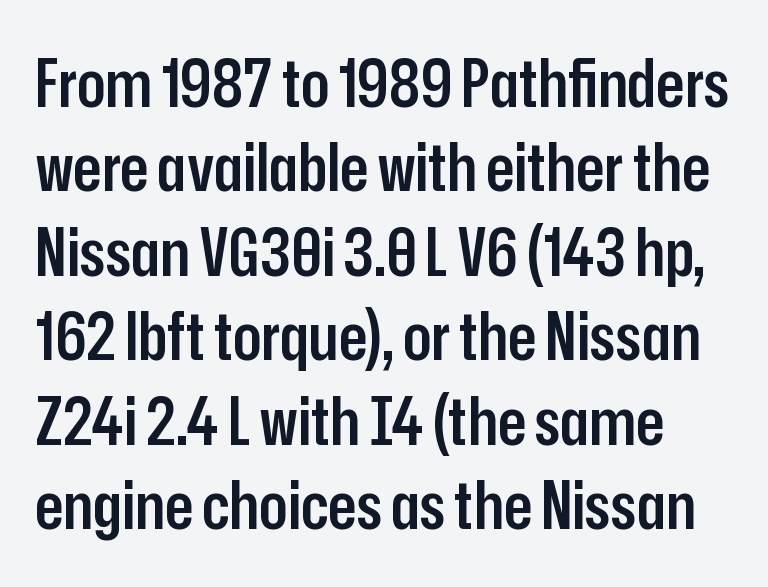
{"serif": "no", "italic": "no", "bold": "semi", "weight": "semibold", "width": "condensed", "stroke_contrast": "low", "x_height": "medium", "monospaced": "no", "underline": "no", "line_spacing": "normal", "line_spacing_ratio": 1.28, "letter_spacing": "normal", "letter_spacing_em": 0.0, "glyph_px": 66}
